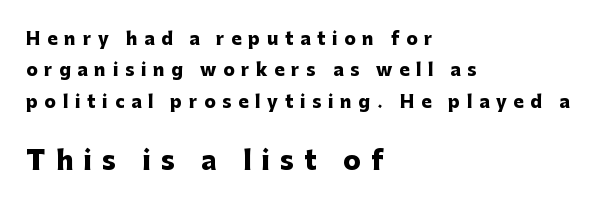
Q: Is the text bold? A: Yes.
Q: Is the text italic (slanted)? A: No, it is upright.
Q: Is the text underlined? A: No.
Q: How is the paragraph aligned? A: Left-aligned.
Q: Is the spacing between letters normal or unusually wide? A: Unusually wide.
Q: Which block of text is set in a larger size, the first (top) or the second (bottom)? A: The second (bottom) one.
